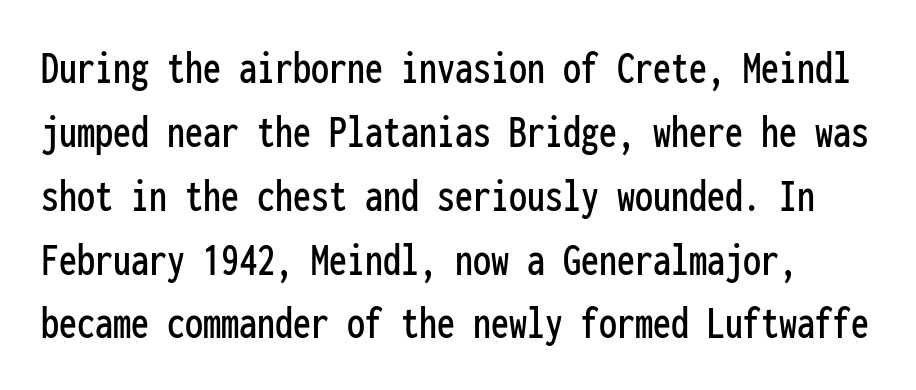
{"serif": "no", "italic": "no", "width": "condensed", "stroke_contrast": "low", "x_height": "medium", "monospaced": "yes", "underline": "no", "line_spacing": "normal", "line_spacing_ratio": 1.33, "letter_spacing": "normal", "letter_spacing_em": 0.0, "glyph_px": 48}
